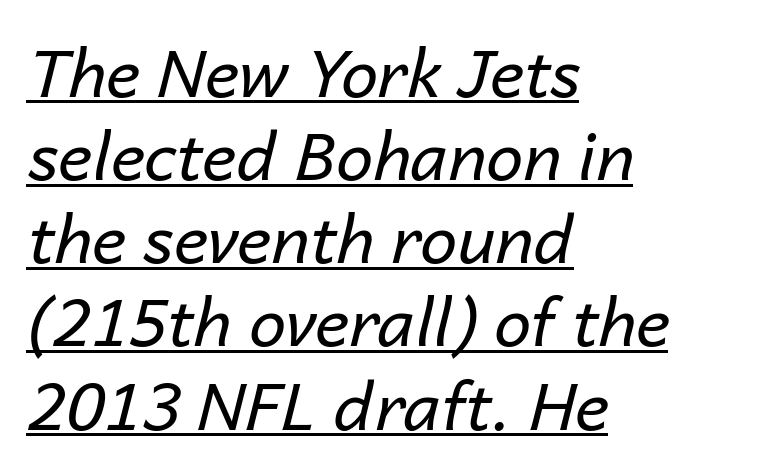
The image shows 66 px regular-weight type, italic (leaning right); set left-aligned, normal line spacing (1.26x), normal letter spacing, underlined; low stroke contrast and a medium x-height.
